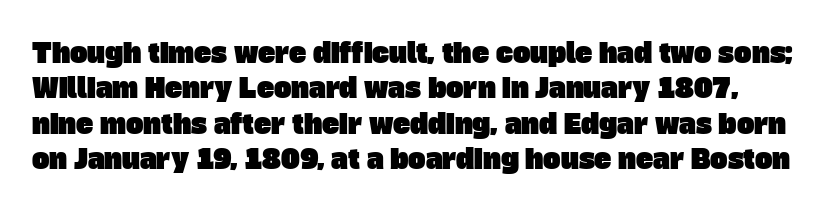
The vertical gap from one line to the next is medium. The specimen omits any rule beneath the text block's lines. Tracking here is standard; glyphs follow each other at the usual distance.
